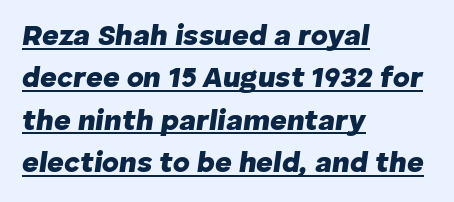
Q: Is the text bold? A: Yes.
Q: Is the text italic (slanted)? A: Yes, it leans right by about 8 degrees.
Q: Is the text underlined? A: Yes.
Q: How is the paragraph aligned? A: Left-aligned.
Q: Is the spacing between letters normal or unusually wide? A: Normal.
Q: Is the spacing between lines tight, normal or loose? A: Normal.
Q: Width (condensed, normal, or wide)? A: Normal.
Q: Stroke contrast? A: Low.
Q: x-height? A: Medium.
Q: Monospaced? A: No.
